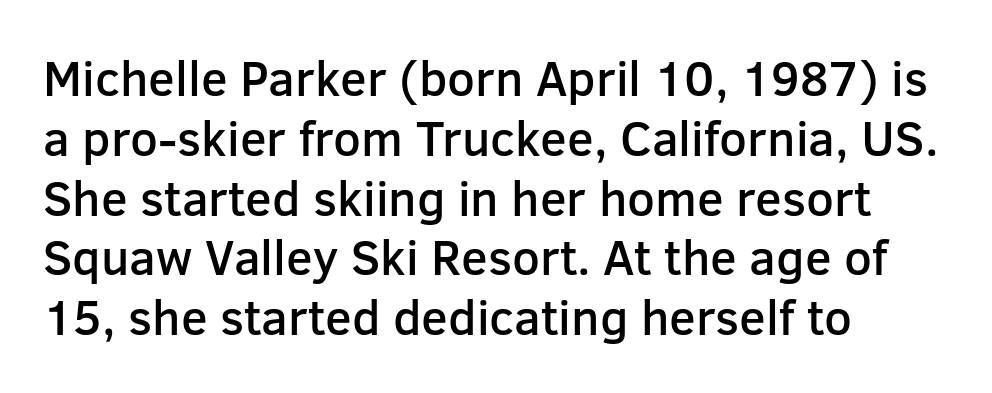
Semibold letterforms, between regular and bold. This sample uses an upright cut, with every glyph sitting square on the baseline. The compositor pushed each line to the left boundary. No feet cap the strokes, marking this as sans-serif type. Type without underlining.
